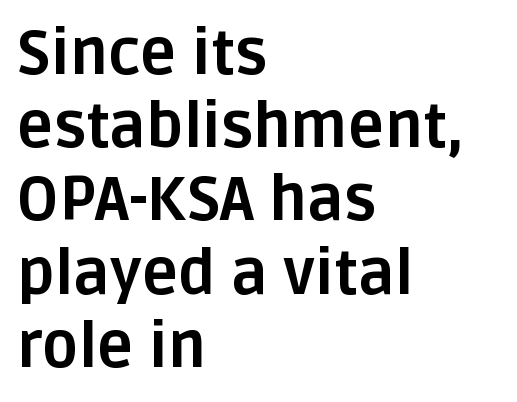
The image shows 61 px bold sans-serif type, upright; set left-aligned, line spacing 1.2x, normal letter spacing, not underlined; low stroke contrast and a large x-height.
